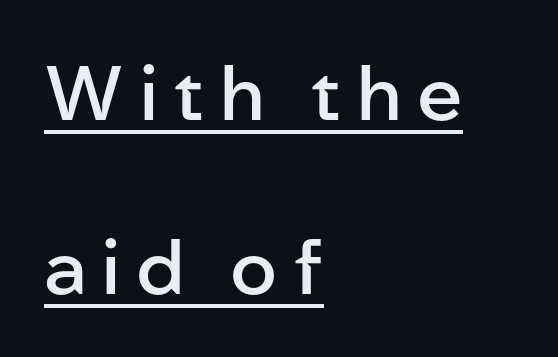
Q: Is the text bold? A: Semi-bold.
Q: Is the text italic (slanted)? A: No, it is upright.
Q: Is the typeface a serif or a sans-serif typeface? A: Sans-serif.
Q: Is the text underlined? A: Yes.
Q: How is the paragraph aligned? A: Left-aligned.
Q: Is the spacing between letters normal or unusually wide? A: Unusually wide.
Q: Is the spacing between lines tight, normal or loose? A: Loose.
Q: Width (condensed, normal, or wide)? A: Normal.
Q: Stroke contrast? A: Low.
Q: x-height? A: Medium.
Q: Monospaced? A: No.
